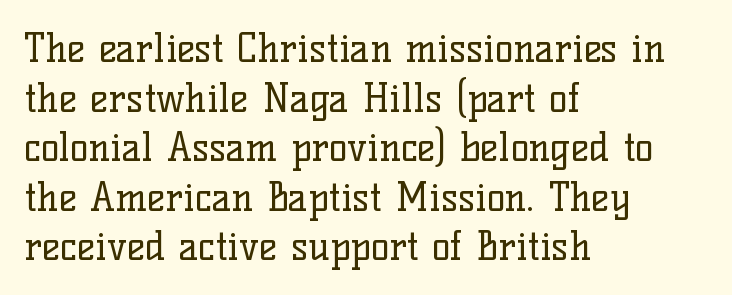
{"serif": "yes", "italic": "no", "bold": "no", "weight": "regular", "width": "normal", "stroke_contrast": "low", "x_height": "medium", "monospaced": "no", "underline": "no", "align": "left", "line_spacing": "normal", "line_spacing_ratio": 1.27, "letter_spacing": "normal", "letter_spacing_em": 0.0, "glyph_px": 39}
